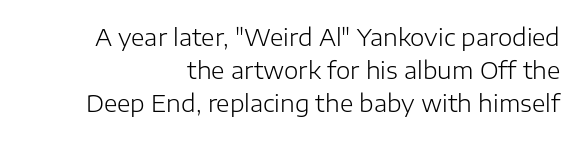
Unlike italic type, these characters show no tilt at all. Check under the words: just untouched page. Look at the tracking — it's just the regular setting, nothing added. Alignment: flush right.
